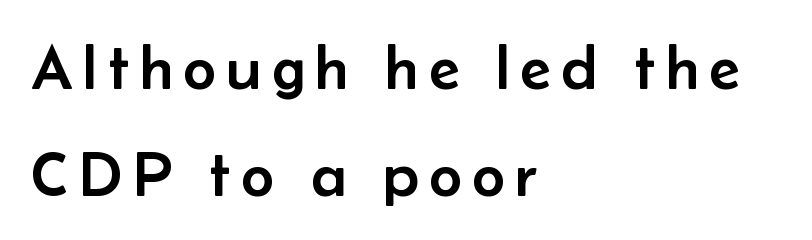
{"serif": "no", "italic": "no", "width": "normal", "stroke_contrast": "low", "x_height": "small", "monospaced": "no", "underline": "no", "align": "left", "line_spacing": "normal", "line_spacing_ratio": 1.67, "glyph_px": 64}
